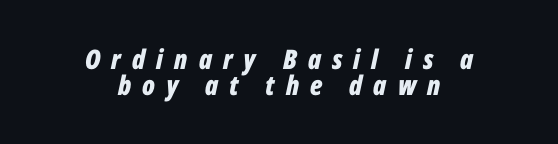
{"italic": "yes", "lean": "right", "slant_degrees": 12, "bold": "yes", "underline": "no", "align": "center", "line_spacing": "tight", "line_spacing_ratio": 0.98, "letter_spacing": "wide", "letter_spacing_em": 0.41, "glyph_px": 27}
